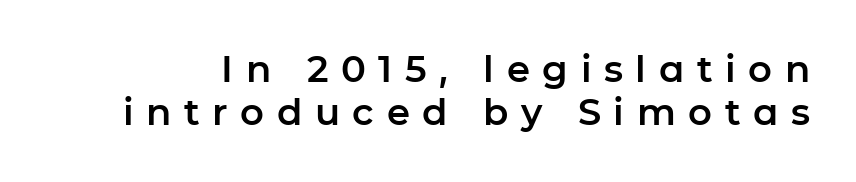
Type without underlining. The font's upright variant was chosen for this text. Here the designer chose a conventional face with non-uniform glyph widths. Check where the strokes stop: nothing finishes them off — pure sans. Spacing between characters has been opened up far beyond the box default.
